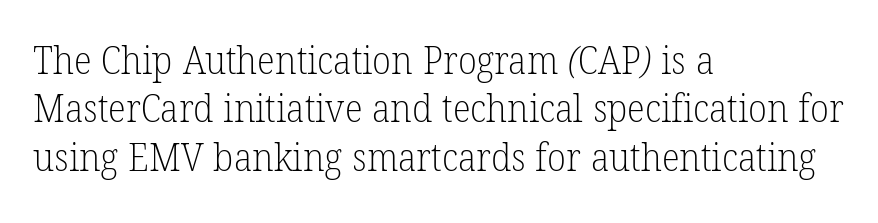
Q: Is the text bold? A: No.
Q: Is the typeface a serif or a sans-serif typeface? A: Serif.
Q: Is the text underlined? A: No.
Q: How is the paragraph aligned? A: Left-aligned.
Q: Is the spacing between letters normal or unusually wide? A: Normal.
Q: Is the spacing between lines tight, normal or loose? A: Normal.
Q: Width (condensed, normal, or wide)? A: Normal.
Q: Stroke contrast? A: Low.
Q: x-height? A: Medium.
Q: Monospaced? A: No.
